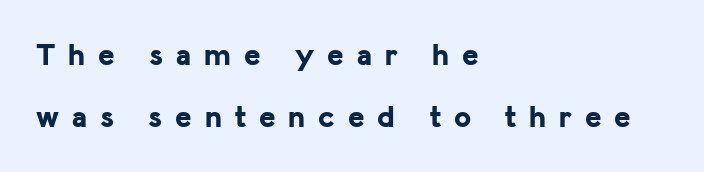
Q: Is the text bold? A: Yes.
Q: Is the text italic (slanted)? A: No, it is upright.
Q: Is the typeface a serif or a sans-serif typeface? A: Sans-serif.
Q: Is the text underlined? A: No.
Q: How is the paragraph aligned? A: Left-aligned.
Q: Is the spacing between letters normal or unusually wide? A: Unusually wide.
Q: Is the spacing between lines tight, normal or loose? A: Loose.
Q: Width (condensed, normal, or wide)? A: Normal.
Q: Stroke contrast? A: Low.
Q: x-height? A: Medium.
Q: Monospaced? A: No.
